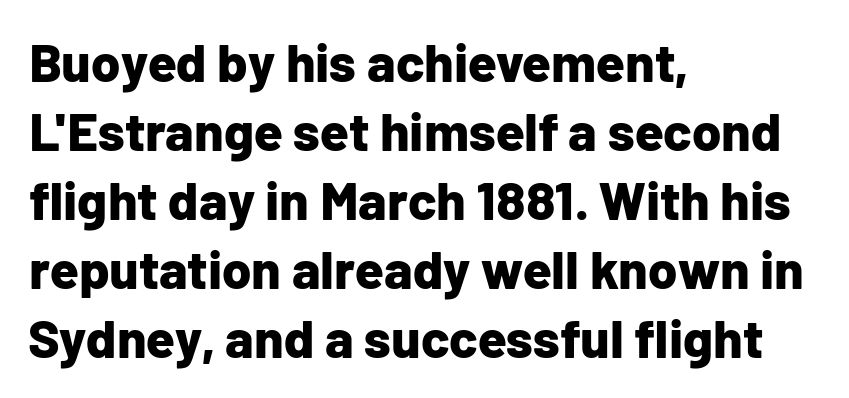
The image shows 53 px bold sans-serif type, upright; set left-aligned, normal line spacing (1.3x), normal letter spacing, not underlined; low stroke contrast and a medium x-height.
